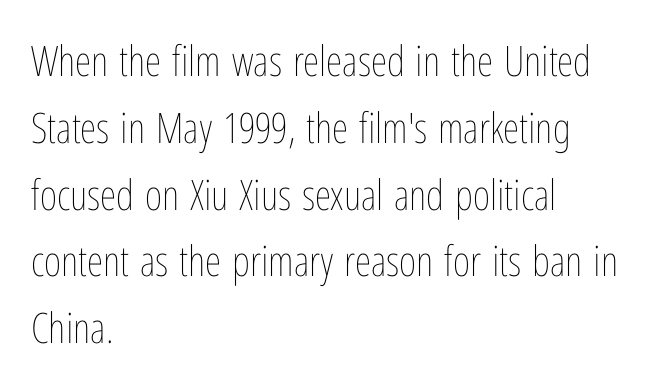
Tracking value appears to be zero — textbook default spacing. Weight: regular or lighter. The rendering anchors every line to the left-hand side. Any mark beneath the type? The region is blank.
